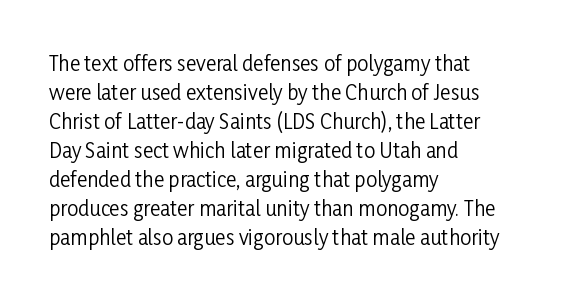
Beneath every word, the page is bare. Stems here are at most as thick as an everyday book face. When letters stand straight like this, we call the style roman or upright. This rendering leaves character spacing at its baseline value. The rendering uses a moderate line-height, typical for paragraphs.
